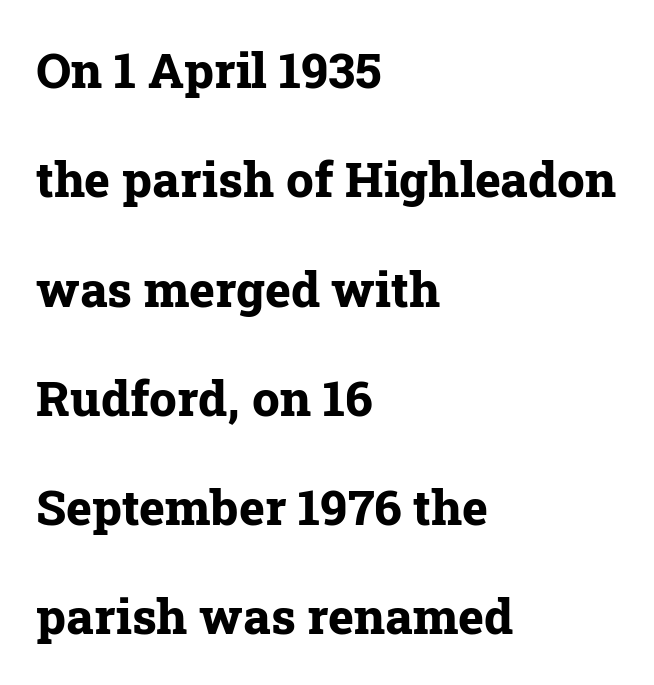
Small tapered or slab feet sit at the stroke ends, so this counts as serif. The line texture is even and compact thanks to regular tracking. Lines of text with bare space underneath. Layout note: lines flush left.
